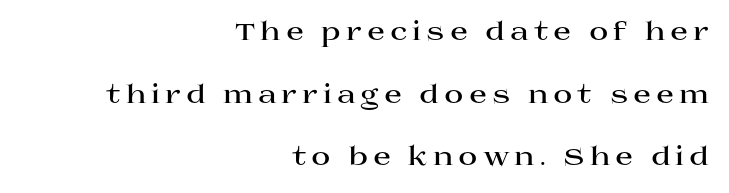
Each row of text sits above clean, open space. The characters look thick and weighty, a clear bold. Whoever set this chose breathing room over compactness in the vertical rhythm. It's the straight-up-and-down kind of type.
